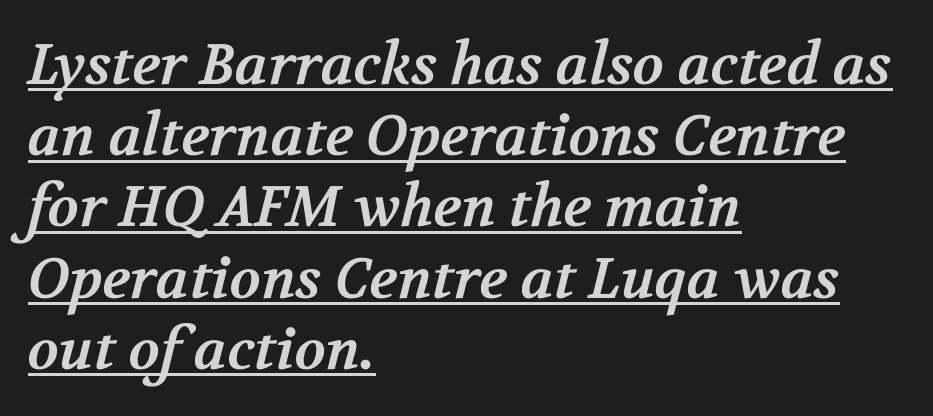
The lines sit at an ordinary, default distance from one another. Stroke thickness is high; the sample reads as a true bold. Underlined type. Each letter's strokes conclude with small projecting serifs. Words appear dense and cohesive because spacing is normal.
